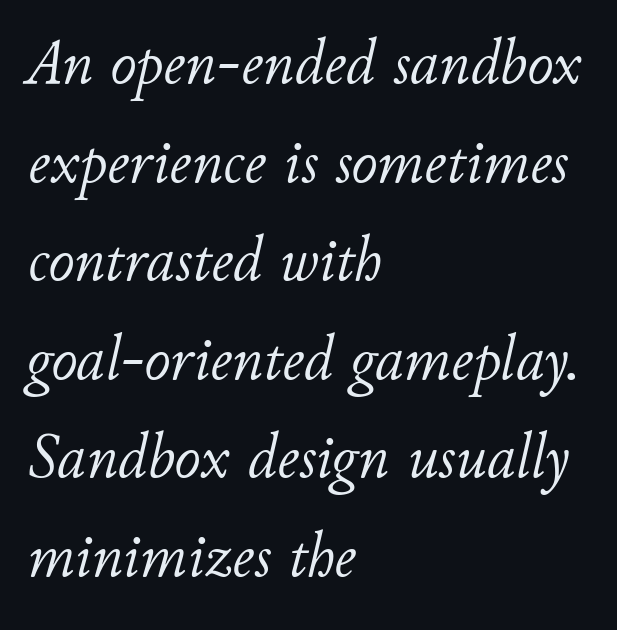
The image shows 64 px light type, italic (leaning right); set left-aligned, normal line spacing (1.54x), normal letter spacing, not underlined; low stroke contrast and a small x-height.
